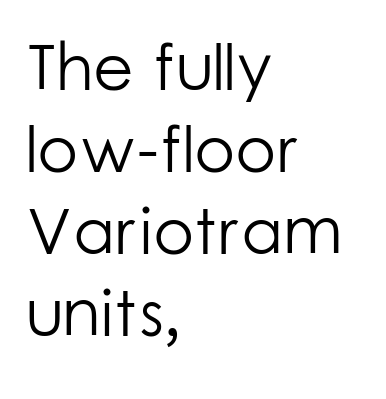
Q: Is the text bold? A: No.
Q: Is the text italic (slanted)? A: No, it is upright.
Q: Is the typeface a serif or a sans-serif typeface? A: Sans-serif.
Q: Is the text underlined? A: No.
Q: How is the paragraph aligned? A: Left-aligned.
Q: Is the spacing between letters normal or unusually wide? A: Normal.
Q: Width (condensed, normal, or wide)? A: Normal.
Q: Stroke contrast? A: Low.
Q: x-height? A: Medium.
Q: Monospaced? A: No.
